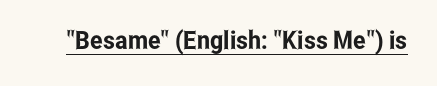
You can tell it's not italic because the verticals are truly vertical. Honestly, the letter spacing is just normal — you wouldn't notice it. Students, observe the line beneath the letters — that is underlining.
